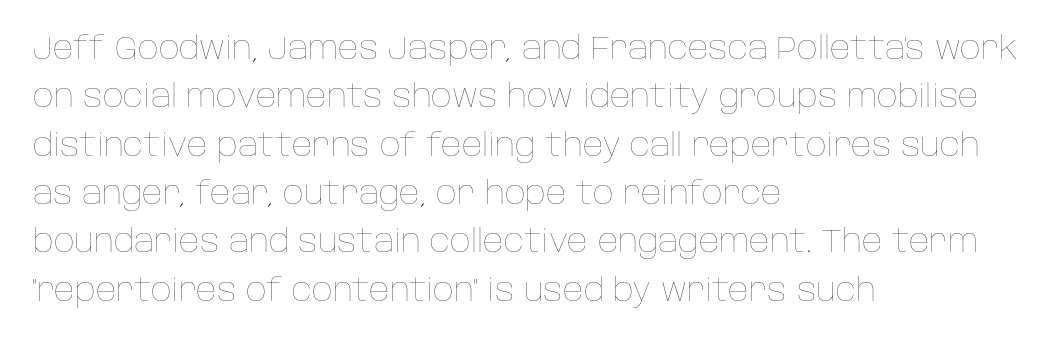
{"italic": "no", "bold": "no", "weight": "thin", "width": "normal", "stroke_contrast": "low", "x_height": "large", "monospaced": "no", "underline": "no", "align": "left", "line_spacing": "normal", "line_spacing_ratio": 1.51, "letter_spacing": "normal", "letter_spacing_em": 0.0, "glyph_px": 32}
